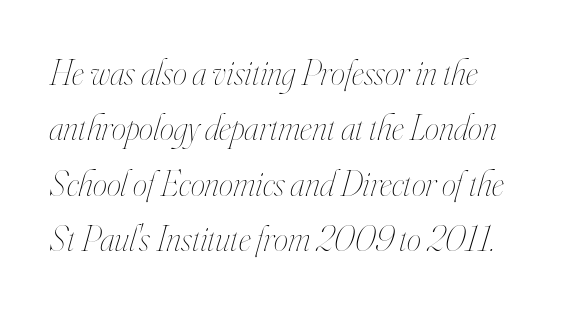
{"italic": "yes", "lean": "right", "slant_degrees": 16, "bold": "no", "weight": "thin", "width": "condensed", "stroke_contrast": "high", "x_height": "small", "monospaced": "no", "underline": "no", "line_spacing": "normal", "line_spacing_ratio": 1.54, "letter_spacing": "normal", "letter_spacing_em": 0.0, "glyph_px": 36}
